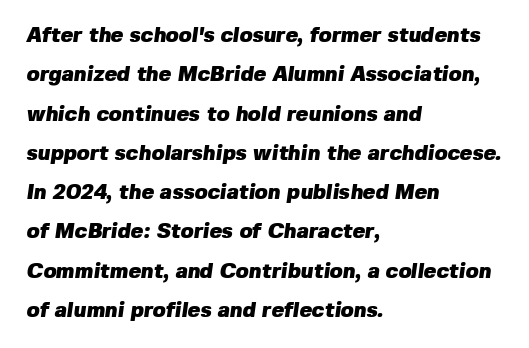
Q: Is the text bold? A: Yes.
Q: Is the text underlined? A: No.
Q: How is the paragraph aligned? A: Left-aligned.
Q: Is the spacing between letters normal or unusually wide? A: Normal.
